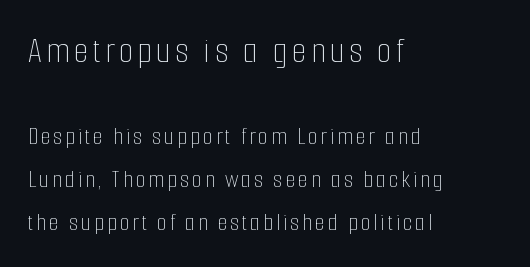
{"italic": "no", "bold": "no", "weight": "thin", "width": "condensed", "stroke_contrast": "low", "x_height": "medium", "monospaced": "no", "underline": "no", "align": "left", "line_spacing_ratio": 1.72, "larger_block": "first", "size_ratio": 1.48, "glyph_px": 37}
